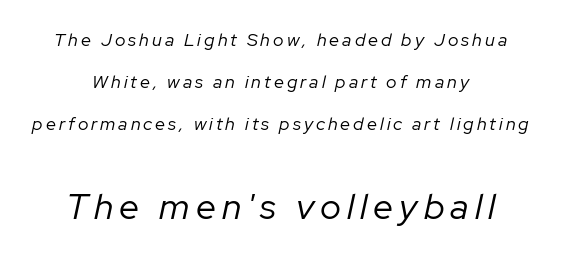
The image shows 36 px regular-weight type, italic (leaning right); set centered, loose line spacing (2.34x), not underlined; the second (bottom) block is 2.0x larger; low stroke contrast and a medium x-height.
